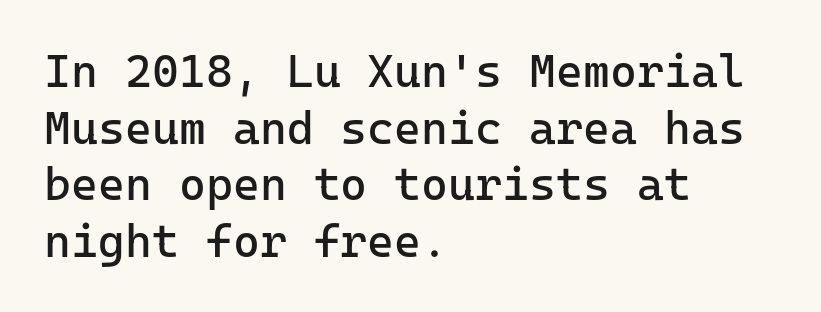
The image shows 46 px regular-weight sans-serif type, upright, monospaced; set left-aligned, line spacing 1.23x, normal letter spacing, not underlined; low stroke contrast and a medium x-height.
